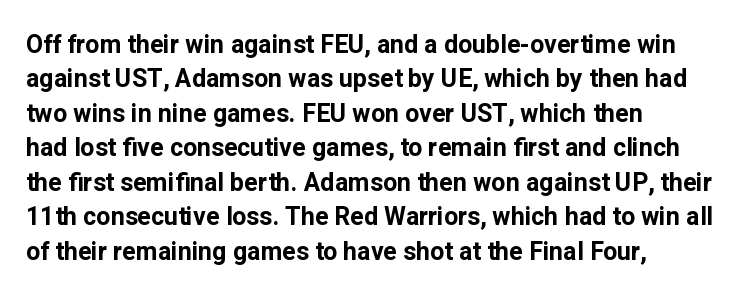
Plain, unruled lines of type. Italic: no, the glyphs are upright roman. The face used here has the dense, thick strokes of a bold. Compared with typical paragraphs, the rows here are spaced about the same. The paragraph has a hard left edge and a soft right edge. Here the glyphs are tracked normally, forming tight word shapes.
